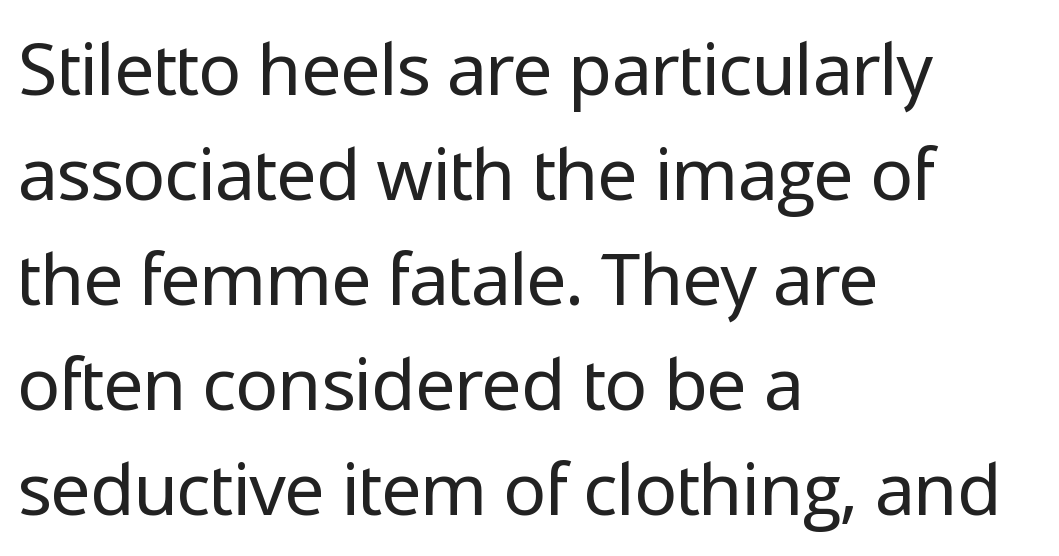
{"serif": "no", "italic": "no", "bold": "no", "weight": "regular", "width": "normal", "stroke_contrast": "low", "x_height": "medium", "monospaced": "no", "underline": "no", "align": "left", "line_spacing": "normal", "line_spacing_ratio": 1.46, "letter_spacing": "normal", "letter_spacing_em": 0.0, "glyph_px": 72}
